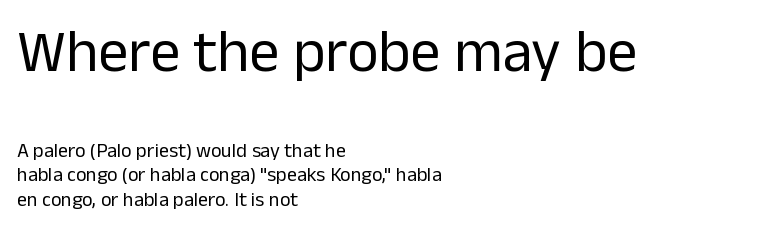
The image shows 60 px regular-weight sans-serif type, upright; set left-aligned, line spacing 1.23x, normal letter spacing, not underlined; the first (top) block is 3.0x larger; low stroke contrast and a medium x-height.
